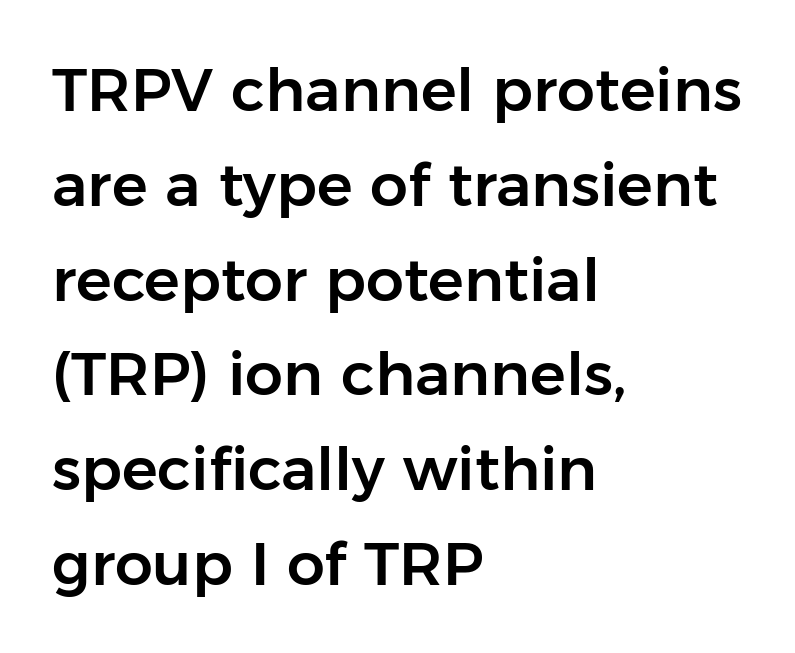
{"serif": "no", "italic": "no", "width": "normal", "stroke_contrast": "low", "x_height": "medium", "monospaced": "no", "underline": "no", "align": "left", "line_spacing": "normal", "line_spacing_ratio": 1.58, "letter_spacing": "normal", "letter_spacing_em": 0.0, "glyph_px": 60}
